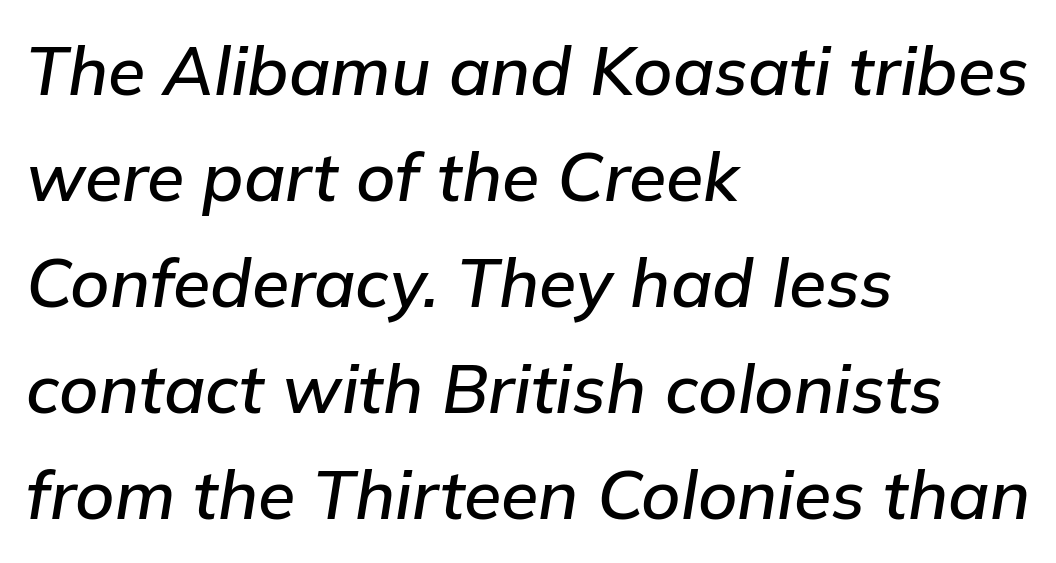
The image shows 68 px text type, italic (leaning right); set left-aligned, normal line spacing (1.56x), normal letter spacing, not underlined; low stroke contrast and a medium x-height.
